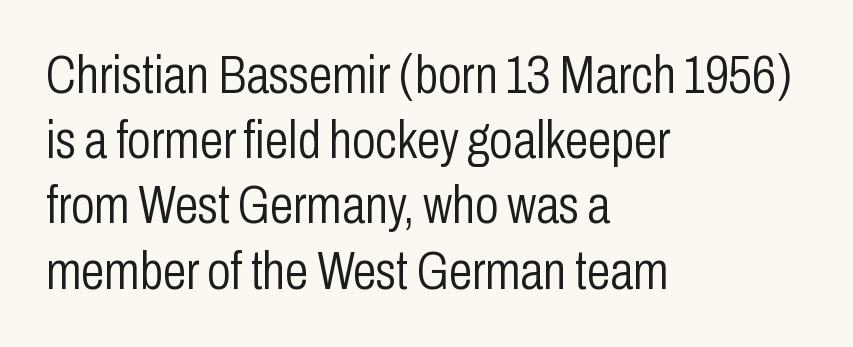
Note the varied advance widths — an 'i' is clearly narrower than an 'm'. Nope, no serifs anywhere on these letters. The glyphs are unaccompanied by any horizontal stroke below them. The tracking reads as untouched default to a designer's eye. Short and long lines alike share a common starting point at left. Characters remain perfectly vertical along every line.
